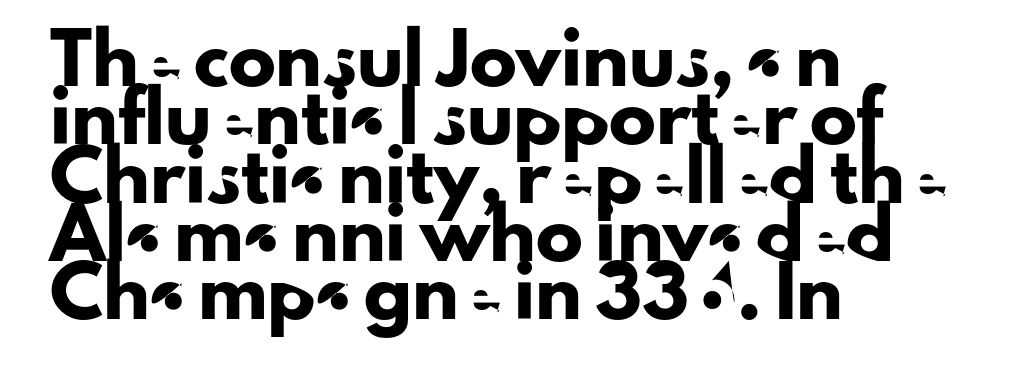
Q: Is the text italic (slanted)? A: No, it is upright.
Q: Is the typeface a serif or a sans-serif typeface? A: Sans-serif.
Q: Is the text underlined? A: No.
Q: How is the paragraph aligned? A: Left-aligned.
Q: Is the spacing between letters normal or unusually wide? A: Normal.
Q: Width (condensed, normal, or wide)? A: Normal.
Q: Stroke contrast? A: Low.
Q: x-height? A: Small.
Q: Monospaced? A: No.
